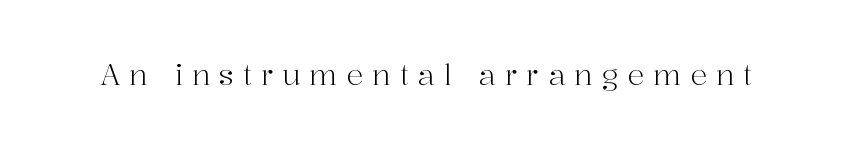
{"serif": "yes", "italic": "no", "bold": "no", "weight": "light", "width": "normal", "stroke_contrast": "high", "x_height": "medium", "monospaced": "no", "underline": "no", "letter_spacing": "wide", "letter_spacing_em": 0.32, "glyph_px": 28}
